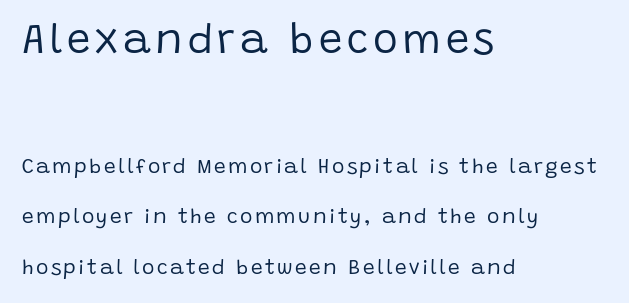
Think of a printed novel: that variable character pitch is what you see here. This sample trades compactness for vertical openness between lines. The typeface chosen for these lines omits serifs. Type size steps down from the first block to the second. The space beneath each line is pristine and unruled.
